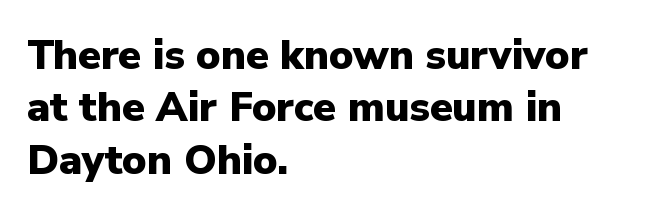
{"serif": "no", "italic": "no", "bold": "yes", "weight": "heavy", "width": "normal", "stroke_contrast": "low", "x_height": "medium", "monospaced": "no", "underline": "no", "align": "left", "line_spacing": "normal", "line_spacing_ratio": 1.28, "letter_spacing": "normal", "letter_spacing_em": 0.0, "glyph_px": 41}
